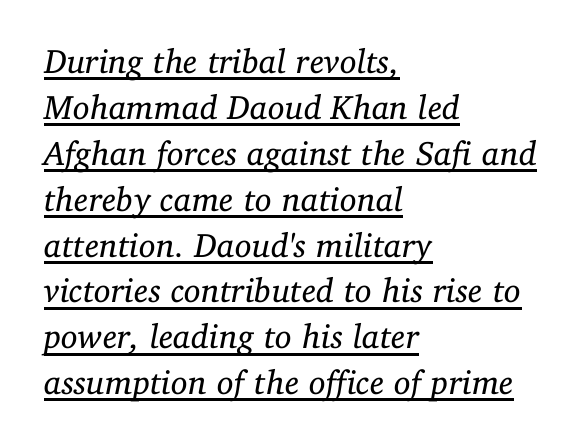
Q: Is the text bold? A: No.
Q: Is the text italic (slanted)? A: Yes, it leans right by about 11 degrees.
Q: Is the typeface a serif or a sans-serif typeface? A: Serif.
Q: Is the text underlined? A: Yes.
Q: How is the paragraph aligned? A: Left-aligned.
Q: Is the spacing between letters normal or unusually wide? A: Normal.
Q: Is the spacing between lines tight, normal or loose? A: Normal.
Q: Width (condensed, normal, or wide)? A: Normal.
Q: Stroke contrast? A: Low.
Q: x-height? A: Medium.
Q: Monospaced? A: No.
